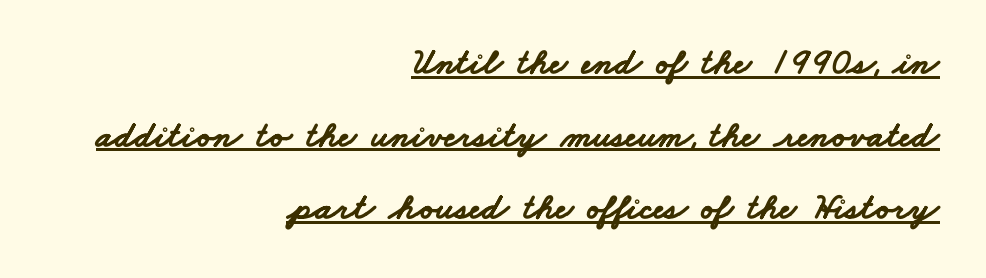
The image shows 37 px bold, wide sans-serif type; set right-aligned, loose line spacing (1.96x), normal letter spacing, underlined; low stroke contrast and a small x-height.
